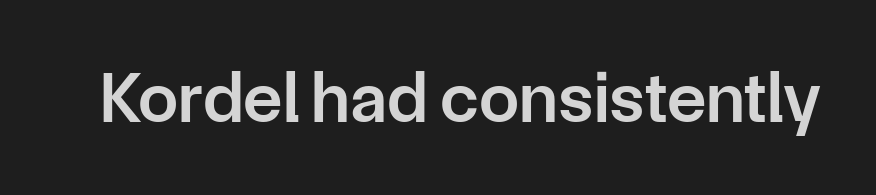
The image shows 72 px semibold sans-serif type, upright; set normal letter spacing, not underlined; low stroke contrast and a medium x-height.
